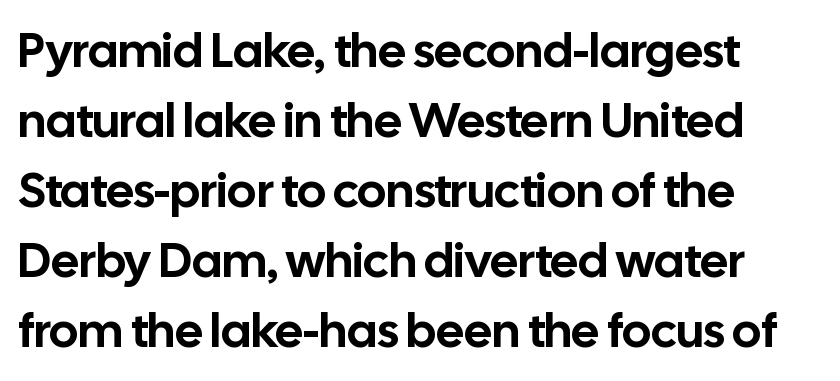
Q: Is the text italic (slanted)? A: No, it is upright.
Q: Is the typeface a serif or a sans-serif typeface? A: Sans-serif.
Q: Is the text underlined? A: No.
Q: How is the paragraph aligned? A: Left-aligned.
Q: Is the spacing between letters normal or unusually wide? A: Normal.
Q: Is the spacing between lines tight, normal or loose? A: Normal.
Q: Width (condensed, normal, or wide)? A: Normal.
Q: Stroke contrast? A: Low.
Q: x-height? A: Medium.
Q: Monospaced? A: No.
